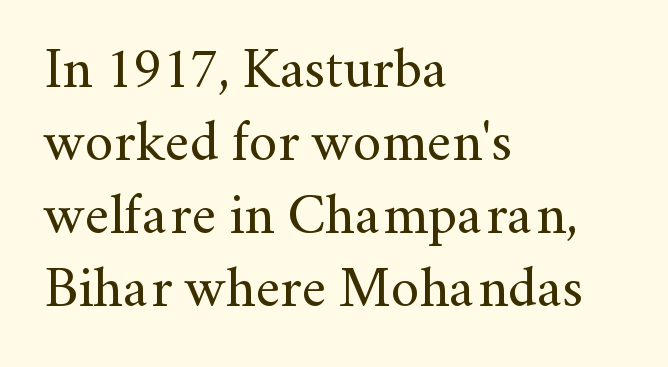
Q: Is the text bold? A: No.
Q: Is the text italic (slanted)? A: No, it is upright.
Q: Is the typeface a serif or a sans-serif typeface? A: Serif.
Q: Is the text underlined? A: No.
Q: How is the paragraph aligned? A: Left-aligned.
Q: Is the spacing between letters normal or unusually wide? A: Normal.
Q: Is the spacing between lines tight, normal or loose? A: Normal.
Q: Width (condensed, normal, or wide)? A: Normal.
Q: Stroke contrast? A: Medium.
Q: x-height? A: Small.
Q: Monospaced? A: No.
